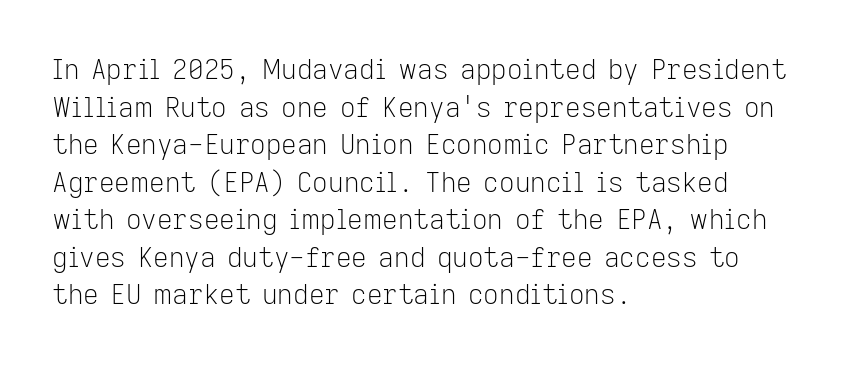
Q: Is the text bold? A: No.
Q: Is the text italic (slanted)? A: No, it is upright.
Q: Is the text underlined? A: No.
Q: How is the paragraph aligned? A: Left-aligned.
Q: Is the spacing between letters normal or unusually wide? A: Normal.
Q: Is the spacing between lines tight, normal or loose? A: Normal.
